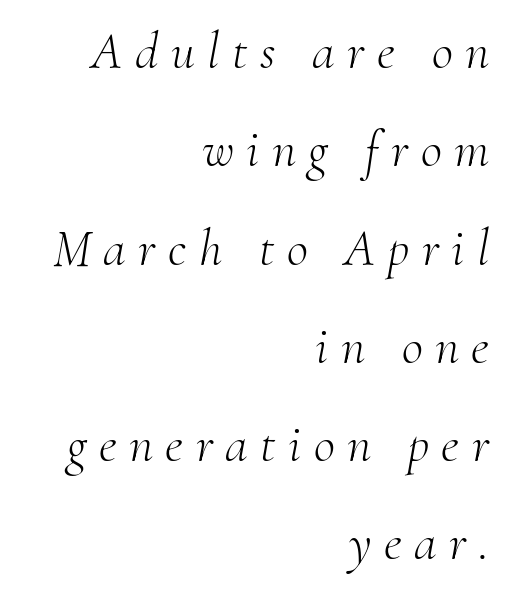
Do the characters align in a grid? No, the font is proportional. Only glyphs here, with clear space below each row. Which margin do the lines hug? The right one — the left edge is uneven. The font family rendered here belongs to the serif group.
